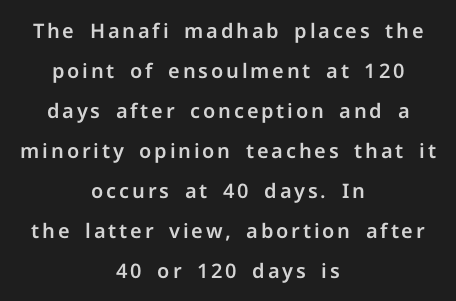
{"italic": "no", "underline": "no", "align": "center", "line_spacing": "loose", "line_spacing_ratio": 2.0, "glyph_px": 20}
